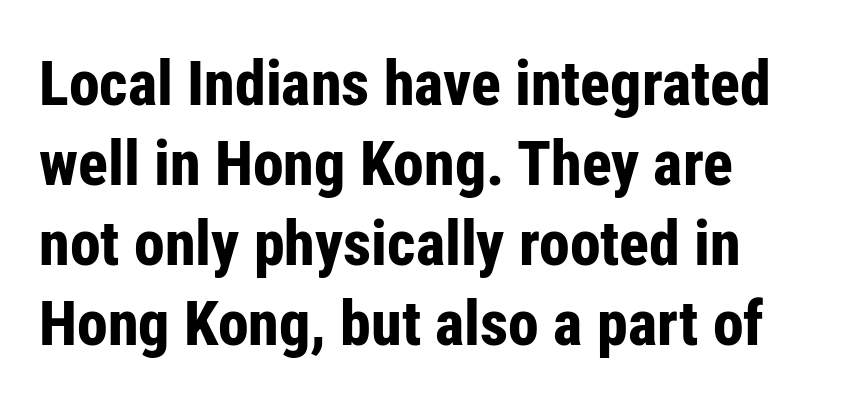
{"serif": "no", "italic": "no", "bold": "yes", "weight": "bold", "width": "condensed", "stroke_contrast": "low", "x_height": "medium", "monospaced": "no", "underline": "no", "line_spacing": "normal", "line_spacing_ratio": 1.29, "letter_spacing": "normal", "letter_spacing_em": 0.0, "glyph_px": 62}
